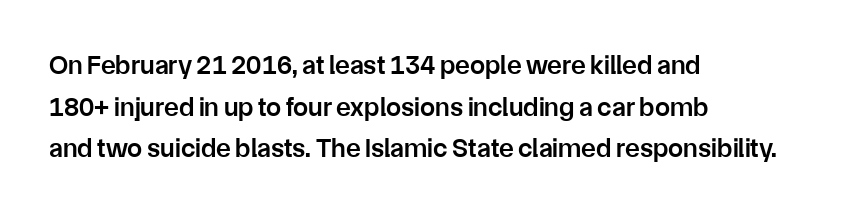
The image shows 27 px text type, upright; set left-aligned, normal line spacing (1.54x), normal letter spacing, not underlined.
